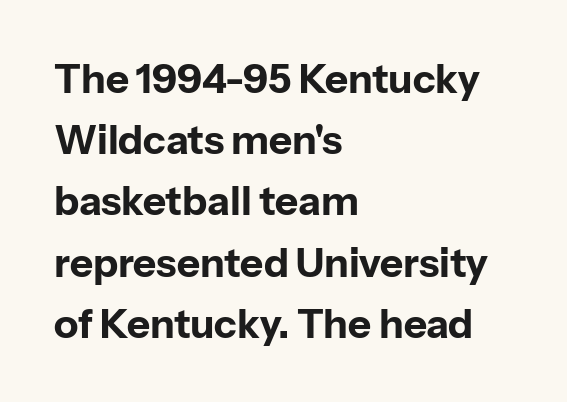
Q: Is the text bold? A: Yes.
Q: Is the text italic (slanted)? A: No, it is upright.
Q: Is the typeface a serif or a sans-serif typeface? A: Sans-serif.
Q: Is the text underlined? A: No.
Q: How is the paragraph aligned? A: Left-aligned.
Q: Is the spacing between letters normal or unusually wide? A: Normal.
Q: Is the spacing between lines tight, normal or loose? A: Normal.
Q: Width (condensed, normal, or wide)? A: Normal.
Q: Stroke contrast? A: Low.
Q: x-height? A: Medium.
Q: Monospaced? A: No.
